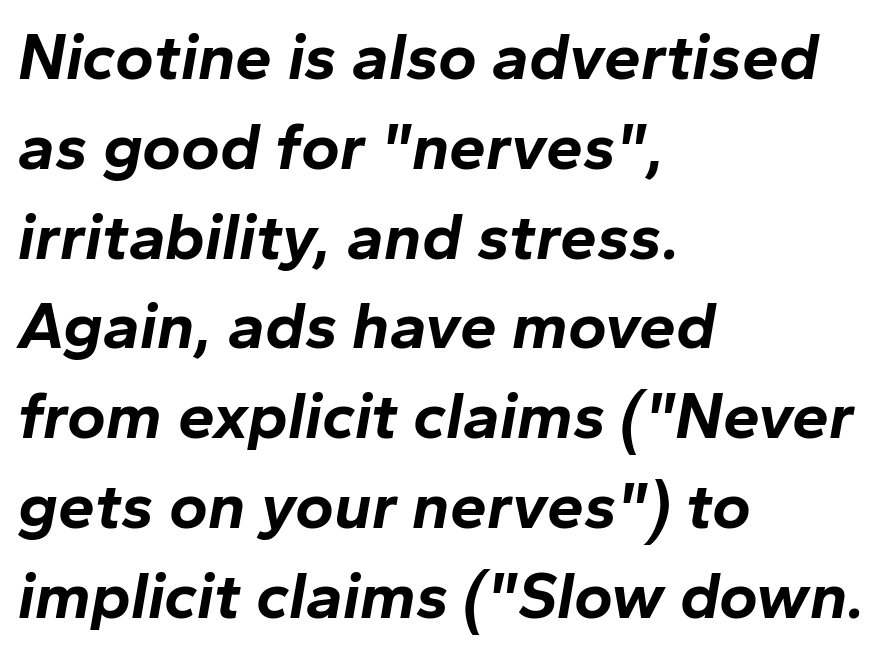
{"italic": "yes", "lean": "right", "slant_degrees": 10, "bold": "yes", "weight": "bold", "width": "normal", "stroke_contrast": "low", "x_height": "medium", "monospaced": "no", "underline": "no", "align": "left", "line_spacing": "normal", "line_spacing_ratio": 1.36, "letter_spacing": "normal", "letter_spacing_em": 0.0, "glyph_px": 66}
